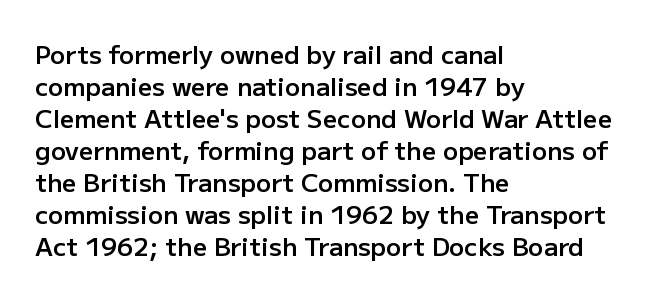
The image shows 25 px text type, upright; set left-aligned, normal line spacing (1.28x), normal letter spacing, not underlined.
